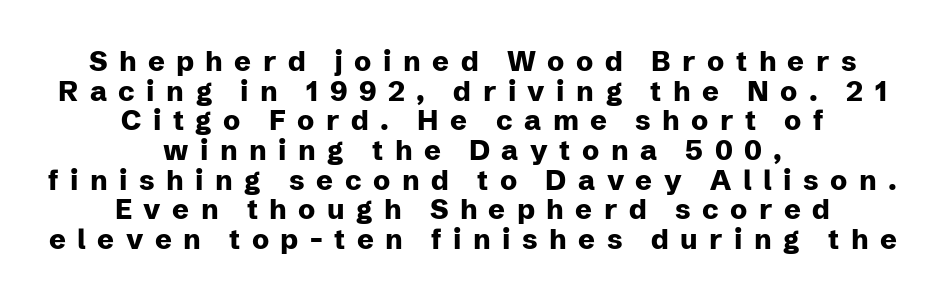
The image shows 28 px heavy sans-serif type, upright; set centered, tight line spacing (1.06x), unusually wide letter spacing (+0.41 em), not underlined; low stroke contrast and a medium x-height.
